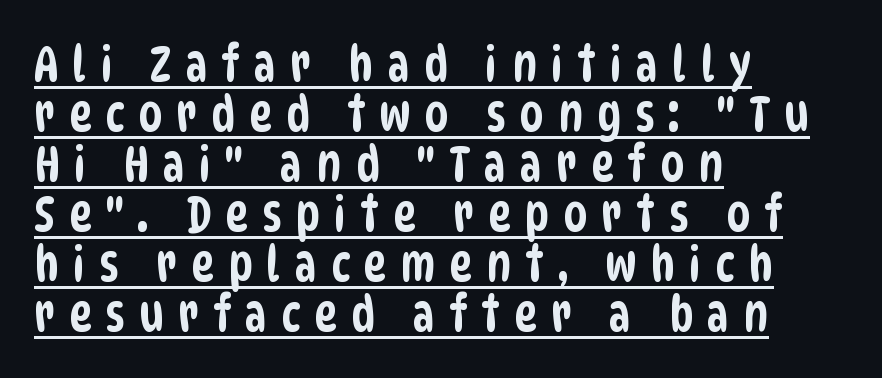
The image shows 49 px condensed sans-serif type; set left-aligned, tight line spacing (1.02x), unusually wide letter spacing (+0.28 em), underlined; low stroke contrast and a large x-height.
